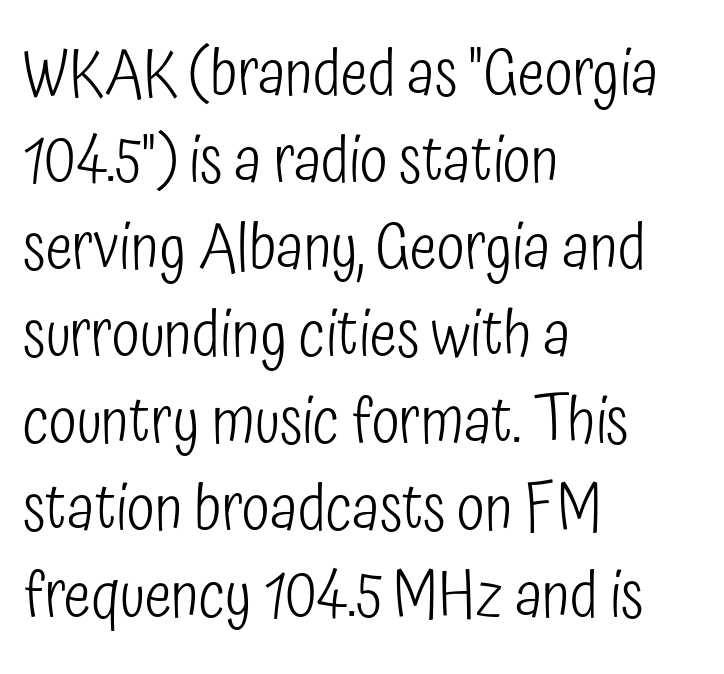
Q: Is the text bold? A: No.
Q: Is the text italic (slanted)? A: No, it is upright.
Q: Is the typeface a serif or a sans-serif typeface? A: Sans-serif.
Q: Is the text underlined? A: No.
Q: How is the paragraph aligned? A: Left-aligned.
Q: Is the spacing between letters normal or unusually wide? A: Normal.
Q: Is the spacing between lines tight, normal or loose? A: Normal.
Q: Width (condensed, normal, or wide)? A: Condensed.
Q: Stroke contrast? A: Low.
Q: x-height? A: Medium.
Q: Monospaced? A: No.
